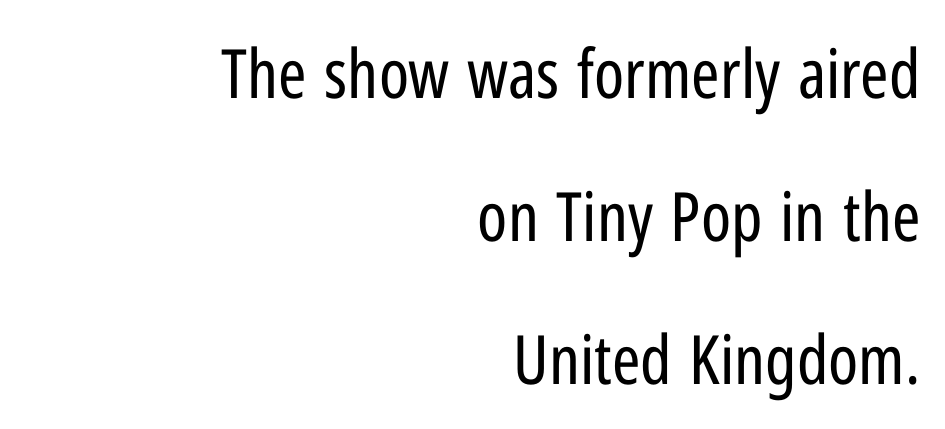
{"serif": "no", "italic": "no", "bold": "no", "weight": "regular", "width": "condensed", "stroke_contrast": "low", "x_height": "medium", "monospaced": "no", "underline": "no", "align": "right", "line_spacing": "loose", "line_spacing_ratio": 2.1, "letter_spacing": "normal", "letter_spacing_em": 0.0, "glyph_px": 68}
